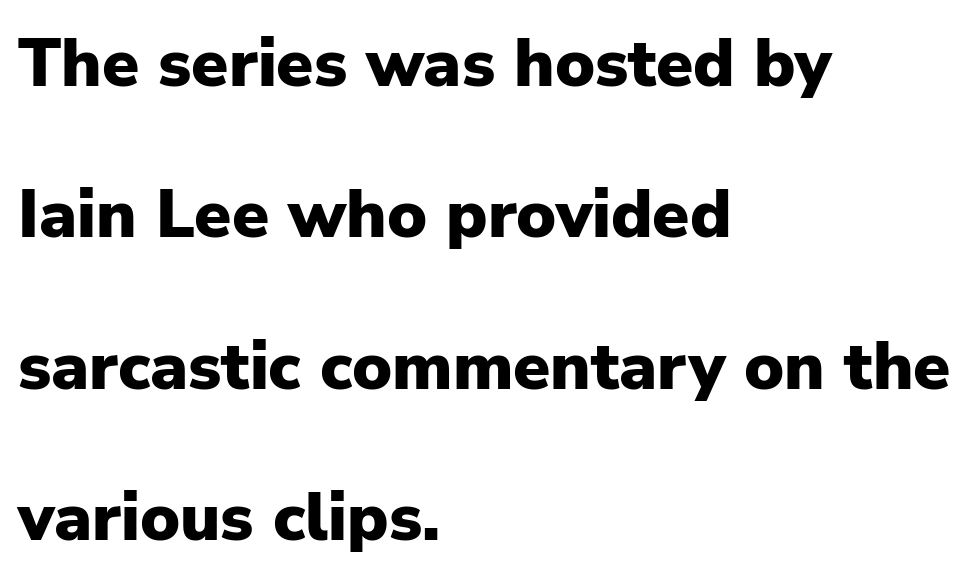
Q: Is the text bold? A: Yes.
Q: Is the text italic (slanted)? A: No, it is upright.
Q: Is the typeface a serif or a sans-serif typeface? A: Sans-serif.
Q: Is the text underlined? A: No.
Q: How is the paragraph aligned? A: Left-aligned.
Q: Is the spacing between letters normal or unusually wide? A: Normal.
Q: Is the spacing between lines tight, normal or loose? A: Loose.
Q: Width (condensed, normal, or wide)? A: Normal.
Q: Stroke contrast? A: Low.
Q: x-height? A: Medium.
Q: Monospaced? A: No.
